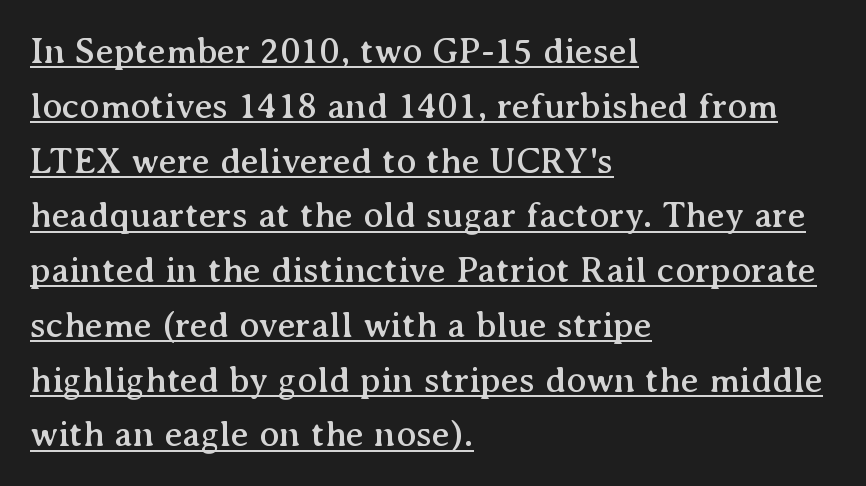
The image shows 37 px serif type, upright; set left-aligned, normal line spacing (1.48x), normal letter spacing, underlined; medium stroke contrast and a medium x-height.
